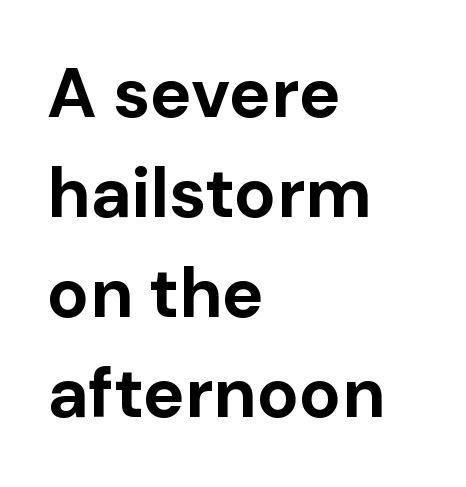
Here the designer chose a conventional face with non-uniform glyph widths. The sample has been set heavy, in full bold. Notice how descenders clear the ascenders below comfortably — that's standard leading. A typesetter would mark this as roman, not italic.
